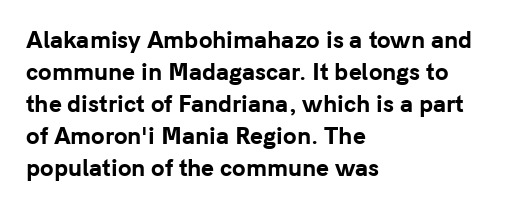
The image shows 22 px bold type, upright; set left-aligned, normal line spacing (1.45x), normal letter spacing, not underlined.
